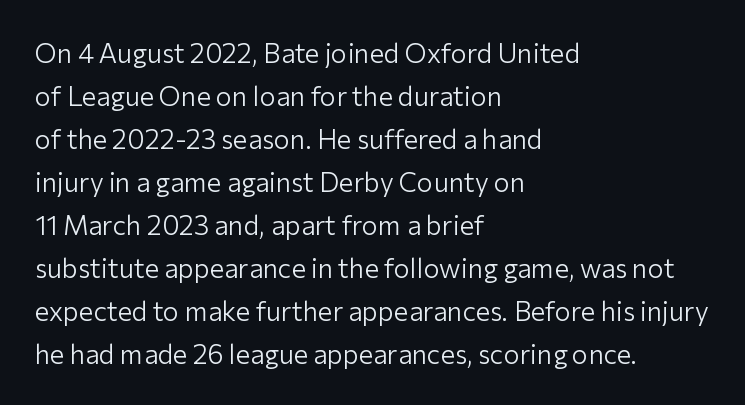
{"italic": "no", "bold": "no", "underline": "no", "align": "left", "line_spacing": "normal", "line_spacing_ratio": 1.59, "letter_spacing": "normal", "letter_spacing_em": 0.0, "glyph_px": 27}
